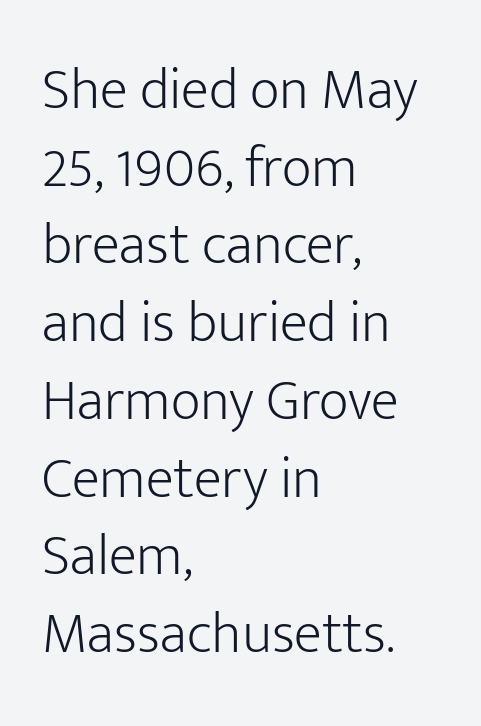
This rendering leaves character spacing at its baseline value. The passage shown stacks its lines at a standard gap. The rendering shows plain stroke endings on the letterforms — a sans-serif design. A student would call this left alignment; a typographer would say flush left, rag right. You could not count columns in this text — the font is proportionally spaced. Tall strokes in this sample are plumb rather than angled.
